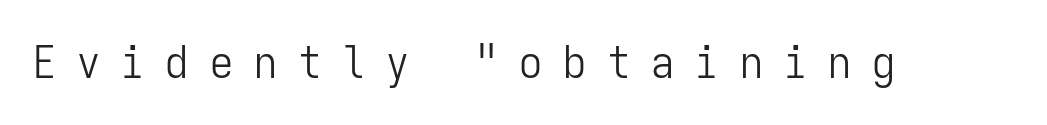
Q: Is the text bold? A: No.
Q: Is the text italic (slanted)? A: No, it is upright.
Q: Is the typeface a serif or a sans-serif typeface? A: Sans-serif.
Q: Is the text underlined? A: No.
Q: Is the spacing between letters normal or unusually wide? A: Unusually wide.
Q: Width (condensed, normal, or wide)? A: Condensed.
Q: Stroke contrast? A: Low.
Q: x-height? A: Medium.
Q: Monospaced? A: Yes.
